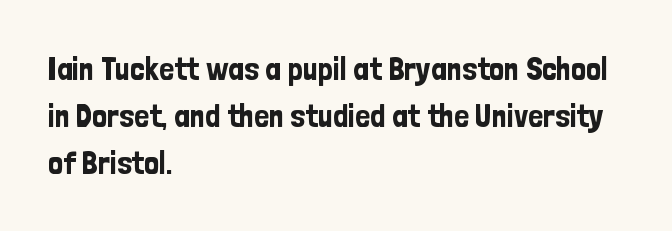
The image shows 33 px condensed sans-serif type, upright; set left-aligned, normal line spacing (1.43x), normal letter spacing, not underlined; low stroke contrast and a medium x-height.
